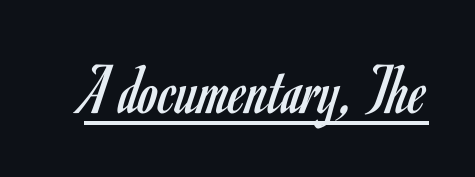
{"serif": "no", "bold": "no", "weight": "regular", "width": "condensed", "stroke_contrast": "low", "x_height": "small", "monospaced": "no", "underline": "yes", "letter_spacing": "normal", "letter_spacing_em": 0.0, "glyph_px": 72}
